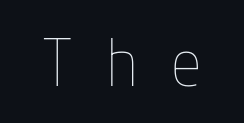
This rendering widens character spacing well past its baseline value. The strokes are not fattened; the text isn't bold. The glyphs are unaccompanied by any horizontal stroke below them. Nope, not italic — everything's standing straight.
